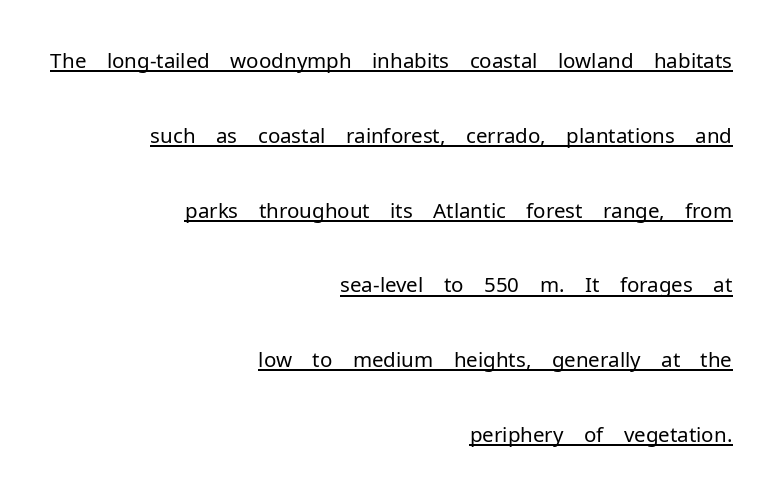
The face used here is proportionally spaced, like ordinary book or web type. This sample uses plain, unmodified letter spacing. The axis of the letterforms is exactly vertical. Each letter's strokes conclude bluntly, with no projecting serifs. Heaviness? Minimal to ordinary, like unemphasized prose.
